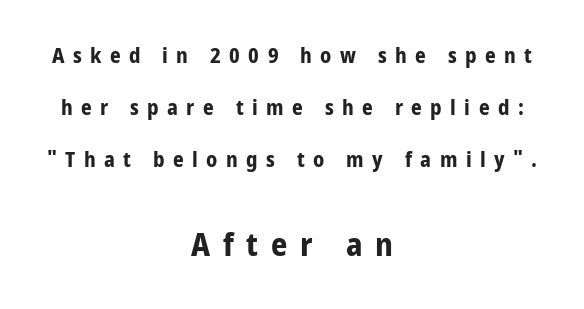
The image shows 32 px bold, condensed sans-serif type, upright; set centered, loose line spacing (2.48x), unusually wide letter spacing (+0.4 em), not underlined; the second (bottom) block is 1.52x larger; low stroke contrast and a large x-height.
